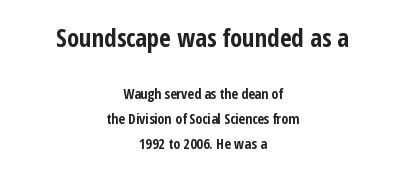
The image shows 25 px bold type, upright; set centered, line spacing 1.77x, normal letter spacing, not underlined; the first (top) block is 1.79x larger.
